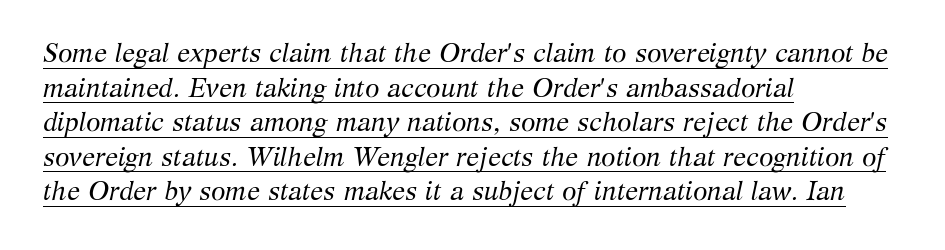
The image shows 26 px text type, italic (leaning right); set left-aligned, normal line spacing (1.33x), normal letter spacing, underlined.
